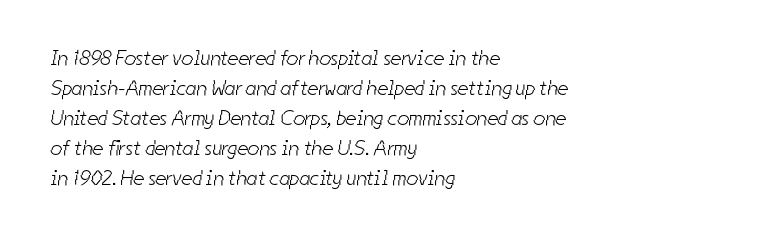
{"bold": "no", "underline": "no", "align": "left", "line_spacing": "normal", "line_spacing_ratio": 1.43, "letter_spacing": "normal", "letter_spacing_em": 0.0, "glyph_px": 21}
